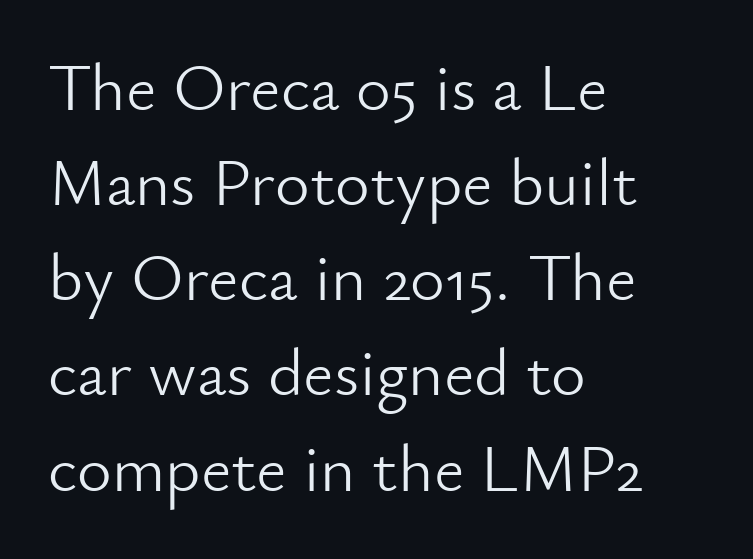
Q: Is the text bold? A: No.
Q: Is the text italic (slanted)? A: No, it is upright.
Q: Is the typeface a serif or a sans-serif typeface? A: Sans-serif.
Q: Is the text underlined? A: No.
Q: How is the paragraph aligned? A: Left-aligned.
Q: Is the spacing between letters normal or unusually wide? A: Normal.
Q: Is the spacing between lines tight, normal or loose? A: Normal.
Q: Width (condensed, normal, or wide)? A: Normal.
Q: Stroke contrast? A: Low.
Q: x-height? A: Small.
Q: Monospaced? A: No.
